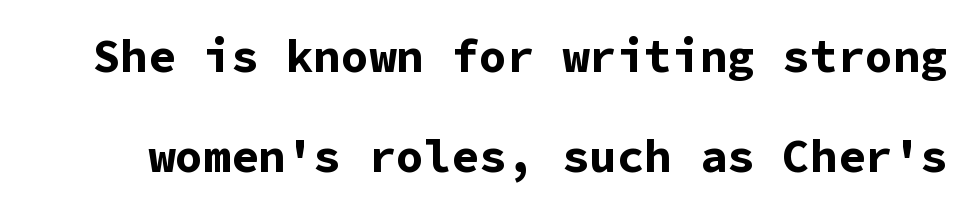
The image shows 46 px bold sans-serif type, upright, monospaced; set loose line spacing (2.18x), normal letter spacing, not underlined; low stroke contrast and a medium x-height.
